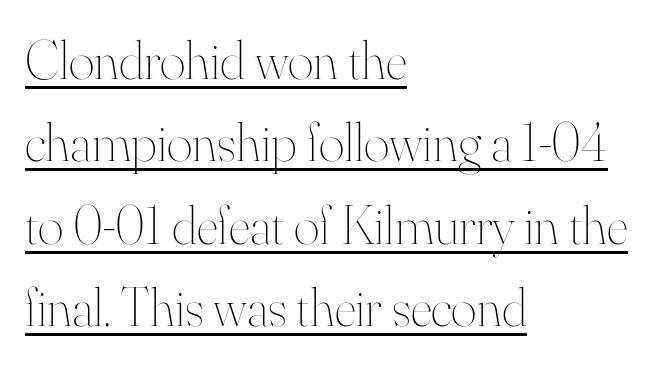
{"italic": "no", "bold": "no", "weight": "thin", "width": "normal", "stroke_contrast": "high", "x_height": "small", "monospaced": "no", "underline": "yes", "align": "left", "line_spacing": "normal", "line_spacing_ratio": 1.5, "letter_spacing": "normal", "letter_spacing_em": 0.0, "glyph_px": 55}
